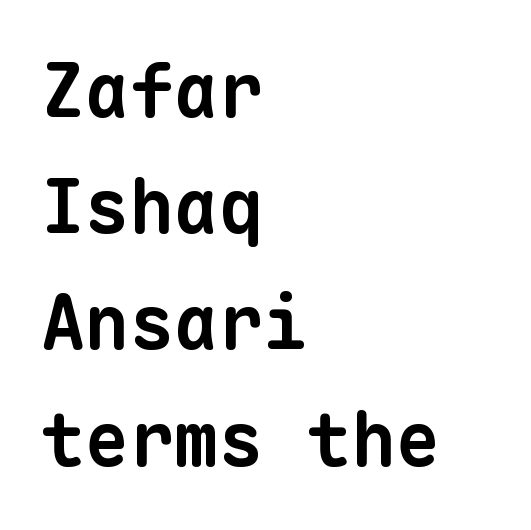
{"serif": "no", "bold": "yes", "weight": "bold", "width": "normal", "stroke_contrast": "low", "x_height": "medium", "monospaced": "yes", "underline": "no", "align": "left", "line_spacing": "normal", "line_spacing_ratio": 1.57, "letter_spacing": "normal", "letter_spacing_em": 0.0, "glyph_px": 74}
